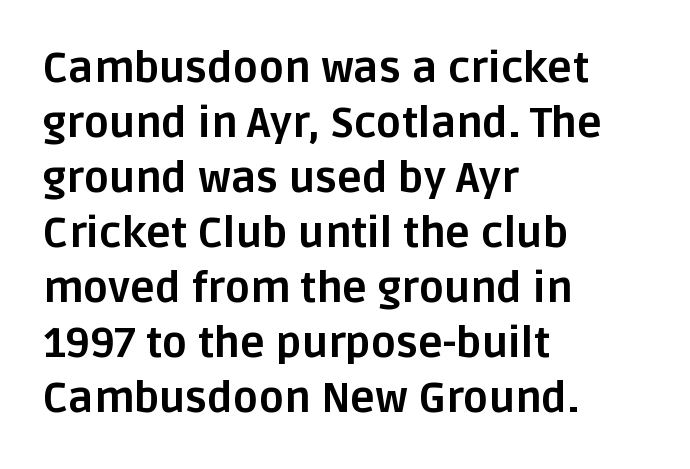
{"serif": "no", "italic": "no", "bold": "yes", "weight": "bold", "width": "normal", "stroke_contrast": "low", "x_height": "large", "monospaced": "no", "underline": "no", "align": "left", "line_spacing": "normal", "line_spacing_ratio": 1.31, "letter_spacing": "normal", "letter_spacing_em": 0.0, "glyph_px": 42}
